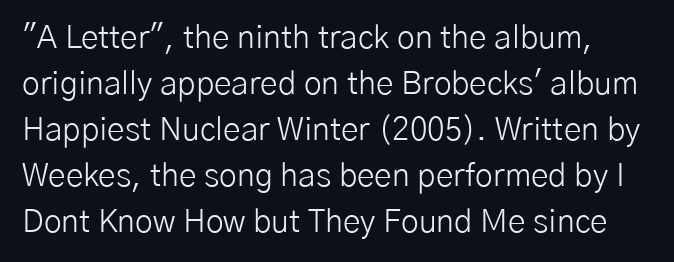
{"serif": "no", "italic": "no", "bold": "no", "weight": "light", "width": "normal", "stroke_contrast": "low", "x_height": "medium", "monospaced": "no", "underline": "no", "line_spacing": "normal", "line_spacing_ratio": 1.44, "letter_spacing": "normal", "letter_spacing_em": 0.0, "glyph_px": 32}
